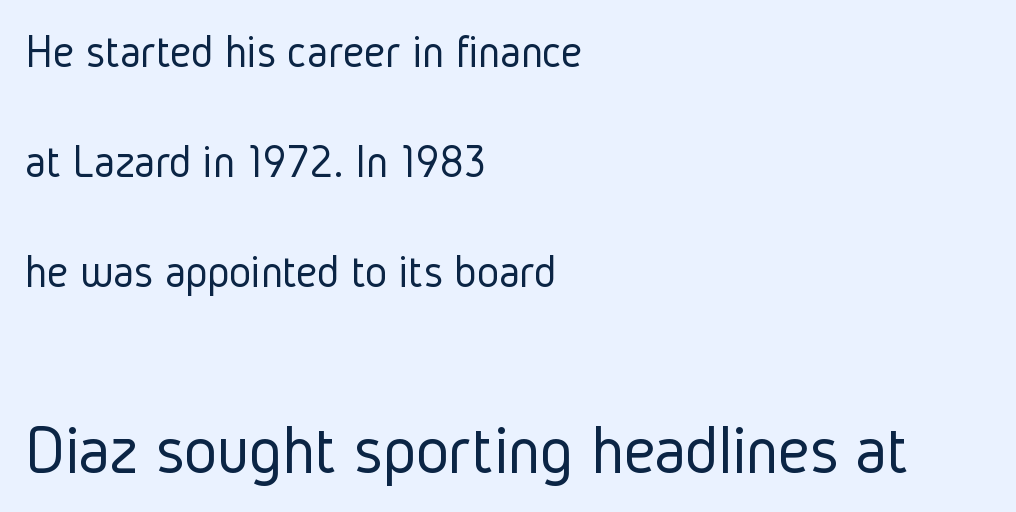
{"serif": "no", "italic": "no", "bold": "no", "weight": "light", "width": "condensed", "stroke_contrast": "low", "x_height": "medium", "monospaced": "no", "underline": "no", "align": "left", "line_spacing": "loose", "line_spacing_ratio": 2.34, "letter_spacing": "normal", "letter_spacing_em": 0.0, "larger_block": "second", "size_ratio": 1.49, "glyph_px": 70}
